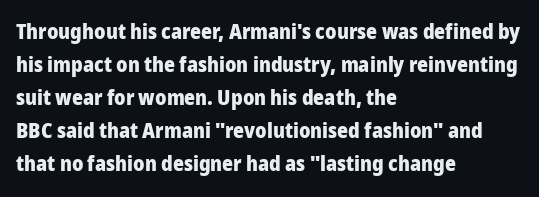
Q: Is the text bold? A: Yes.
Q: Is the text italic (slanted)? A: No, it is upright.
Q: Is the text underlined? A: No.
Q: How is the paragraph aligned? A: Left-aligned.
Q: Is the spacing between letters normal or unusually wide? A: Normal.
Q: Is the spacing between lines tight, normal or loose? A: Normal.
